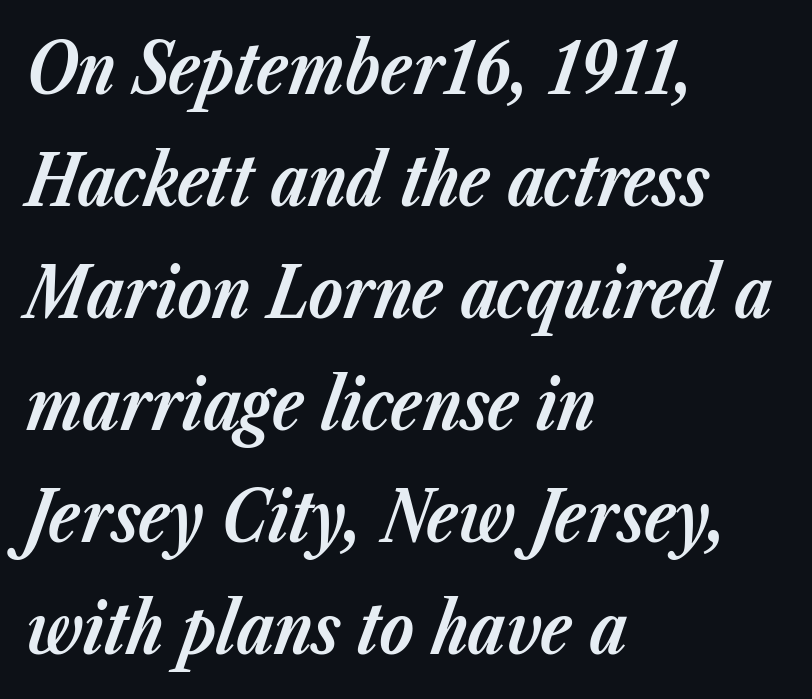
The passage shown is not underscored anywhere. This is heavy type, rendered in bold. The passage shown stacks its lines at a standard gap. The face used here is proportionally spaced, like ordinary book or web type. Style check: oblique. Alignment: flush left.
